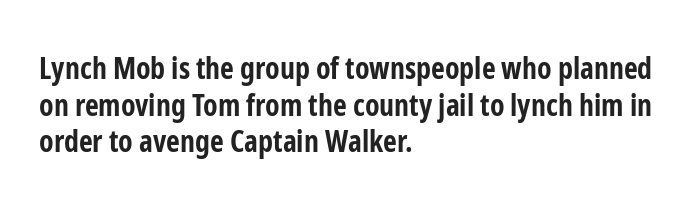
{"serif": "no", "italic": "no", "bold": "yes", "weight": "bold", "width": "condensed", "stroke_contrast": "low", "x_height": "medium", "monospaced": "no", "underline": "no", "align": "left", "line_spacing_ratio": 1.22, "letter_spacing": "normal", "letter_spacing_em": 0.0, "glyph_px": 30}
